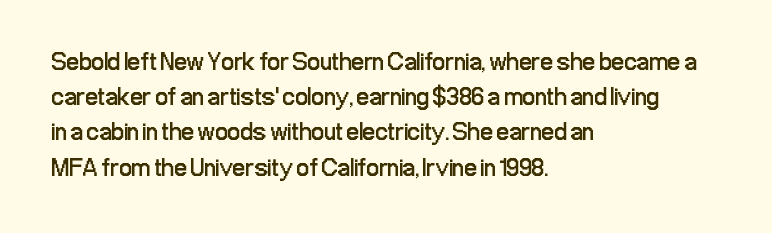
Weight: not bold — regular or lighter. Summary of vertical rhythm: regular, with standard interline spacing. Italic? Not at all — the glyphs are vertical. Words appear dense and cohesive because spacing is normal. Glance below the letters and you will spot only blank space.
